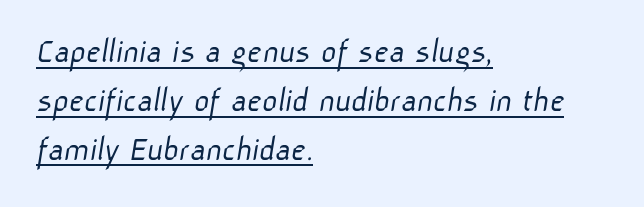
This sample keeps an unexceptional amount of space between lines. The gaps between neighbouring characters are ordinary and unremarkable. Look at the bottom of the vertical strokes: they stop flat, with no serifs. Each line starts at the same left margin while the right side varies. Weight: regular or lighter. The lettering is marked with a stroke running underneath it.
